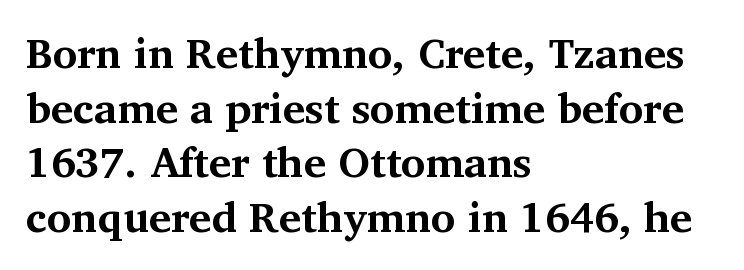
Q: Is the text bold? A: Yes.
Q: Is the text italic (slanted)? A: No, it is upright.
Q: Is the typeface a serif or a sans-serif typeface? A: Serif.
Q: Is the text underlined? A: No.
Q: How is the paragraph aligned? A: Left-aligned.
Q: Is the spacing between letters normal or unusually wide? A: Normal.
Q: Is the spacing between lines tight, normal or loose? A: Normal.
Q: Width (condensed, normal, or wide)? A: Normal.
Q: Stroke contrast? A: Medium.
Q: x-height? A: Medium.
Q: Monospaced? A: No.
